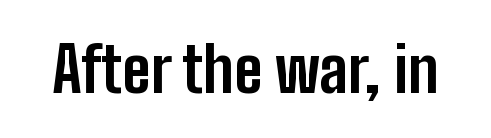
The image shows 62 px bold, condensed sans-serif type, upright; set normal letter spacing, not underlined; low stroke contrast and a medium x-height.
